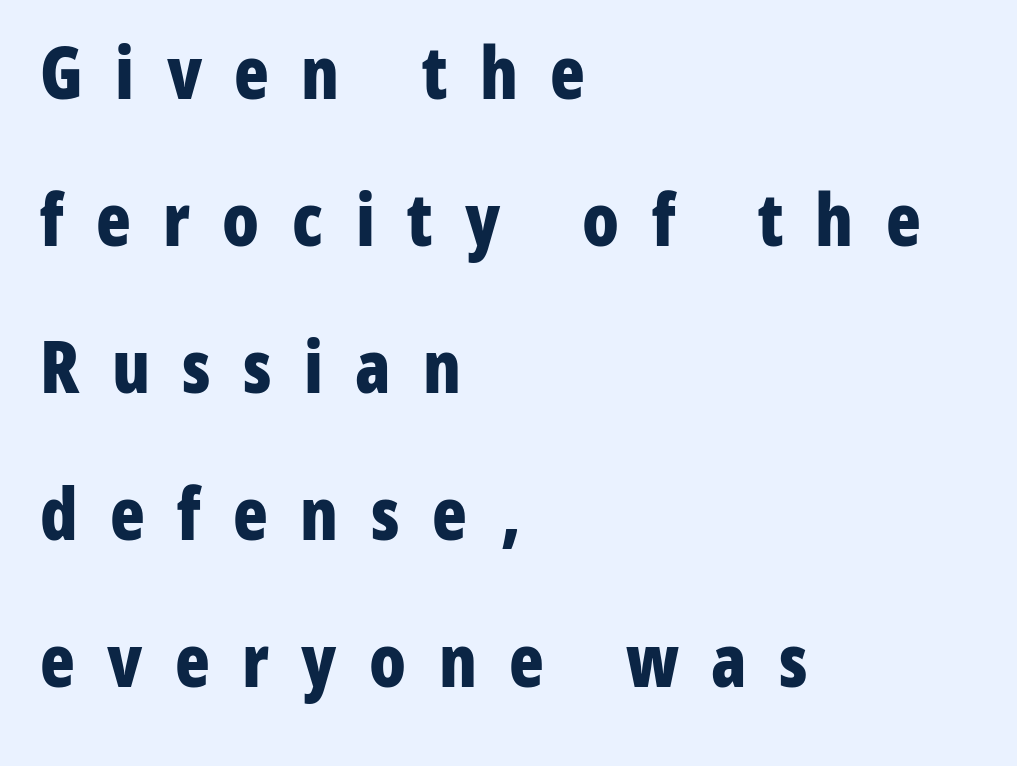
If you drew a ruler down the left edge, every line would touch it. The glyphs in this specimen are sans serif. The rendering uses natural spacing where letterforms have individual widths. Clear beneath every line of the passage. Every stem runs plumb, perpendicular to the baseline.
